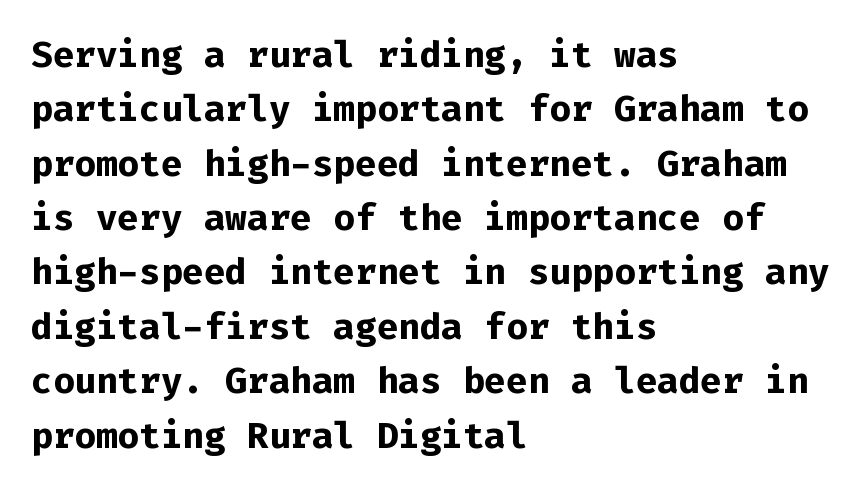
Q: Is the text bold? A: Yes.
Q: Is the text italic (slanted)? A: No, it is upright.
Q: Is the typeface a serif or a sans-serif typeface? A: Sans-serif.
Q: Is the text underlined? A: No.
Q: How is the paragraph aligned? A: Left-aligned.
Q: Is the spacing between letters normal or unusually wide? A: Normal.
Q: Is the spacing between lines tight, normal or loose? A: Normal.
Q: Width (condensed, normal, or wide)? A: Normal.
Q: Stroke contrast? A: Low.
Q: x-height? A: Medium.
Q: Monospaced? A: Yes.
